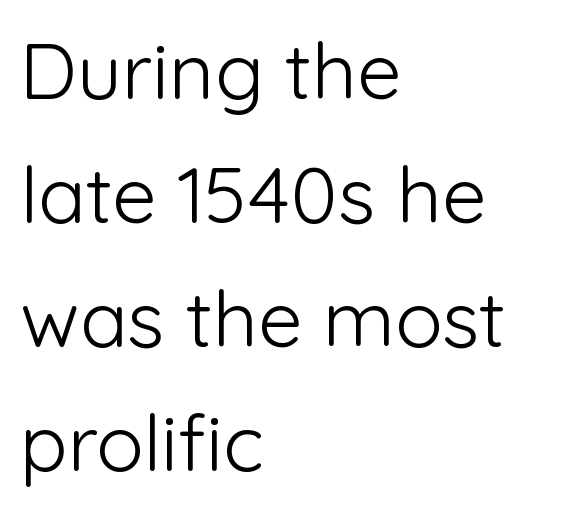
Q: Is the text bold? A: No.
Q: Is the text italic (slanted)? A: No, it is upright.
Q: Is the typeface a serif or a sans-serif typeface? A: Sans-serif.
Q: Is the text underlined? A: No.
Q: How is the paragraph aligned? A: Left-aligned.
Q: Is the spacing between letters normal or unusually wide? A: Normal.
Q: Is the spacing between lines tight, normal or loose? A: Normal.
Q: Width (condensed, normal, or wide)? A: Normal.
Q: Stroke contrast? A: Low.
Q: x-height? A: Medium.
Q: Monospaced? A: No.
